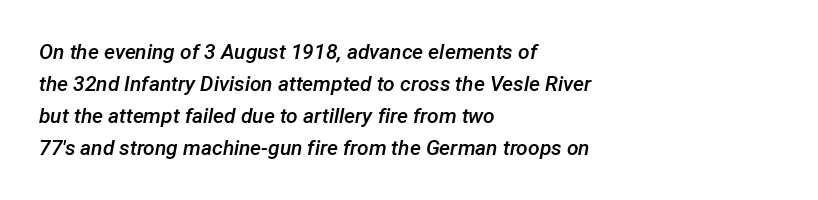
The image shows 21 px text type, italic (leaning right); set left-aligned, normal line spacing (1.52x), normal letter spacing, not underlined.
